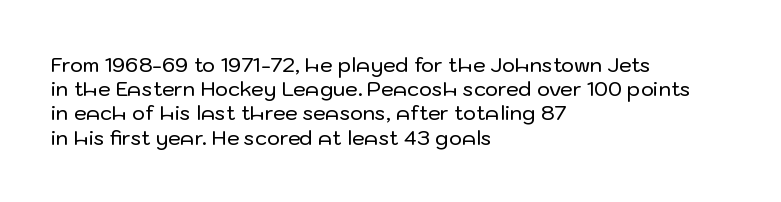
{"italic": "no", "underline": "no", "align": "left", "line_spacing_ratio": 1.21, "letter_spacing": "normal", "letter_spacing_em": 0.0, "glyph_px": 20}
